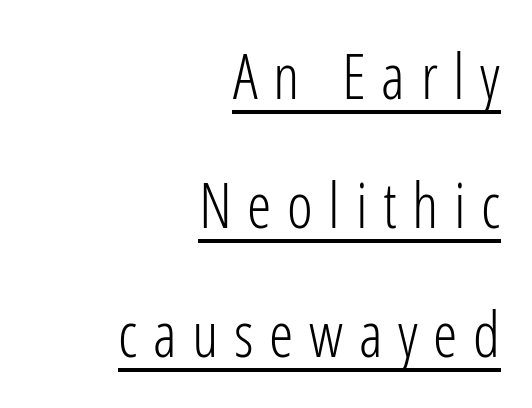
The image shows 62 px light, condensed sans-serif type, upright; set right-aligned, loose line spacing (2.08x), unusually wide letter spacing (+0.25 em), underlined; low stroke contrast and a medium x-height.
